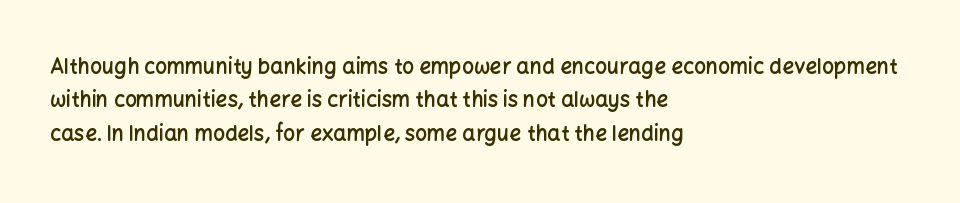
Typographic density is moderately raised because the face is semibold. Letter spacing: default. Vertically, the passage feels balanced, rows spaced as you'd expect. In terms of posture, this sample is upright. These lines stack with their left ends in a neat column.
